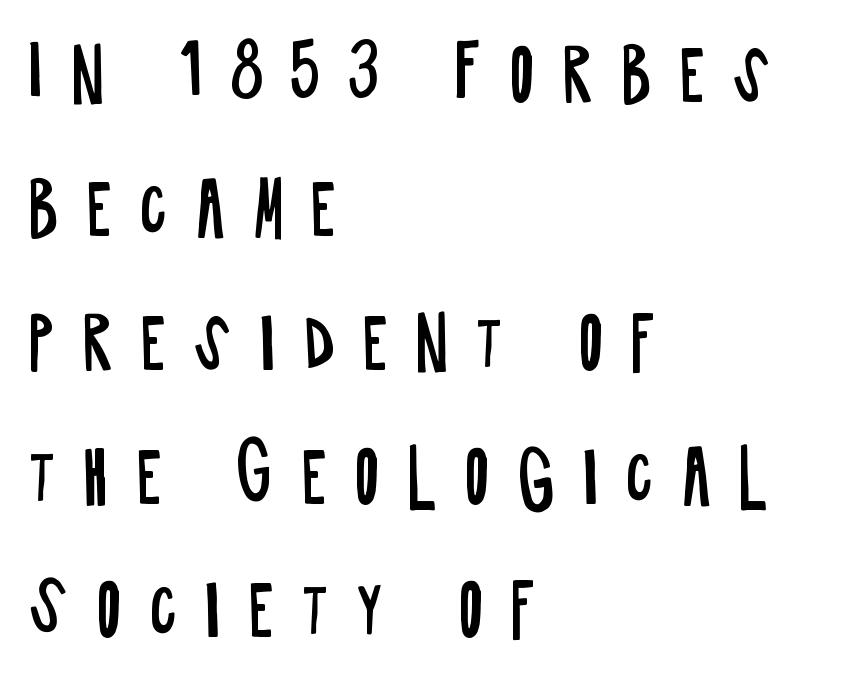
Widely set lines give the paragraph a tall, airy silhouette. The typesetter chose a ragged-right arrangement here. This sample uses an upright cut, with every glyph sitting square on the baseline. These lines are rendered in a variable-pitch font. Grotesque or geometric, the face here clearly has no serifs. Words appear elongated and porous because spacing is wide.
